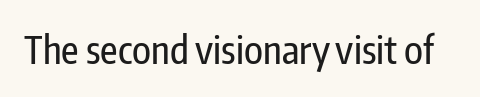
The image shows 38 px condensed sans-serif type, upright; set normal letter spacing, not underlined; low stroke contrast and a medium x-height.
